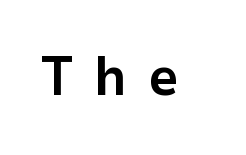
The image shows 54 px bold sans-serif type, upright; set unusually wide letter spacing (+0.39 em), not underlined; low stroke contrast and a medium x-height.
